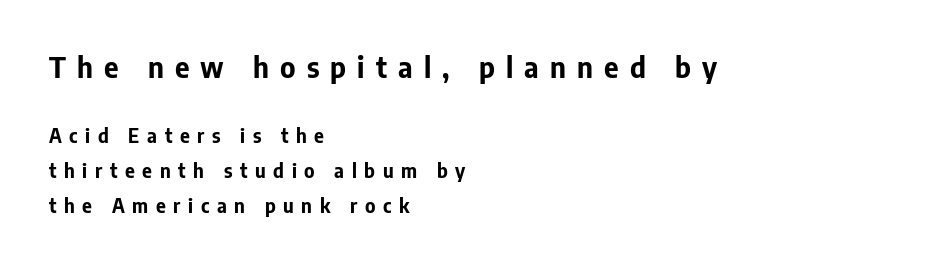
{"serif": "no", "italic": "no", "bold": "yes", "weight": "bold", "width": "normal", "stroke_contrast": "low", "x_height": "medium", "monospaced": "no", "underline": "no", "align": "left", "line_spacing_ratio": 1.85, "letter_spacing": "wide", "letter_spacing_em": 0.4, "larger_block": "first", "size_ratio": 1.47, "glyph_px": 28}
